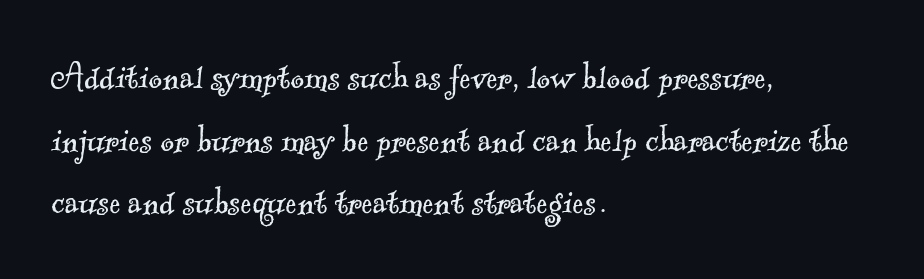
Q: Is the text bold? A: No.
Q: Is the typeface a serif or a sans-serif typeface? A: Serif.
Q: Is the text underlined? A: No.
Q: How is the paragraph aligned? A: Left-aligned.
Q: Is the spacing between letters normal or unusually wide? A: Normal.
Q: Is the spacing between lines tight, normal or loose? A: Normal.
Q: Width (condensed, normal, or wide)? A: Normal.
Q: x-height? A: Small.
Q: Monospaced? A: No.
